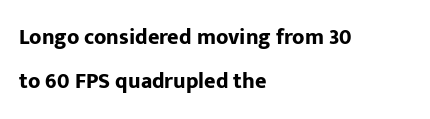
Widely set lines give the paragraph a tall, airy silhouette. The zone under the glyphs is completely vacant. The letters stand upright; this is a roman face. The characters look thick and weighty, a clear bold. No extra tracking has been applied to these lines. Line starts are locked; line ends wander.
